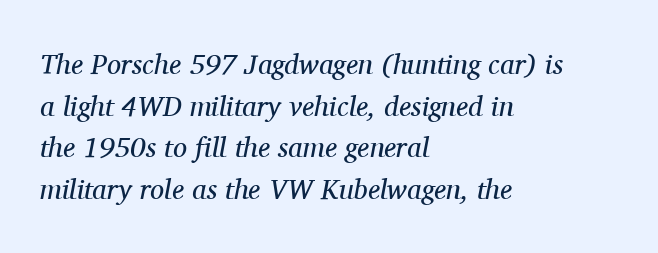
{"serif": "yes", "italic": "yes", "lean": "right", "slant_degrees": 11, "bold": "no", "weight": "regular", "width": "normal", "stroke_contrast": "medium", "x_height": "medium", "monospaced": "no", "underline": "no", "align": "left", "line_spacing": "normal", "line_spacing_ratio": 1.49, "letter_spacing": "normal", "letter_spacing_em": 0.0, "glyph_px": 28}
